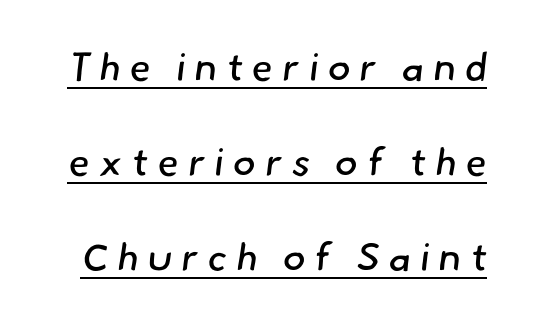
{"serif": "no", "bold": "no", "weight": "regular", "width": "normal", "stroke_contrast": "low", "x_height": "small", "monospaced": "no", "underline": "yes", "line_spacing": "loose", "line_spacing_ratio": 2.44, "letter_spacing": "wide", "letter_spacing_em": 0.23, "glyph_px": 39}
